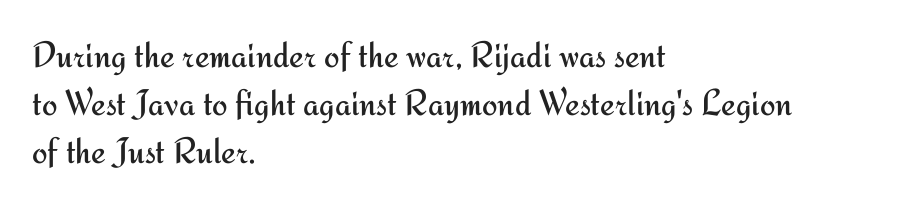
The type is set solid horizontally, with unmodified tracking. A typesetter would call this proportional, since set widths differ per character. Students, observe: this is what conventionally led text looks like. Stroke terminals: plain, sans-serif.
